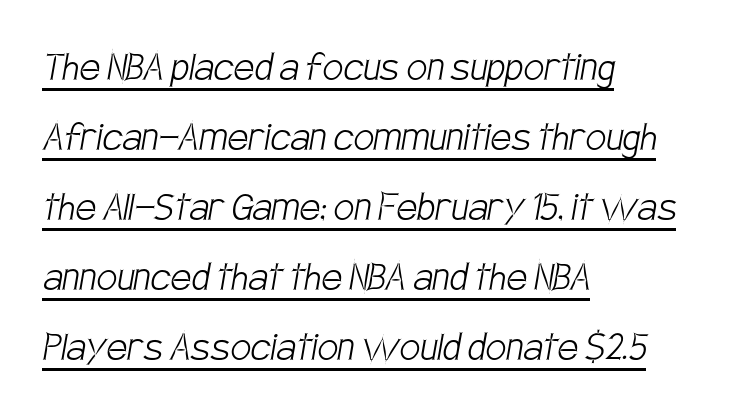
The image shows 46 px light, condensed sans-serif type; set left-aligned, normal line spacing (1.52x), normal letter spacing, underlined; low stroke contrast and a large x-height.
